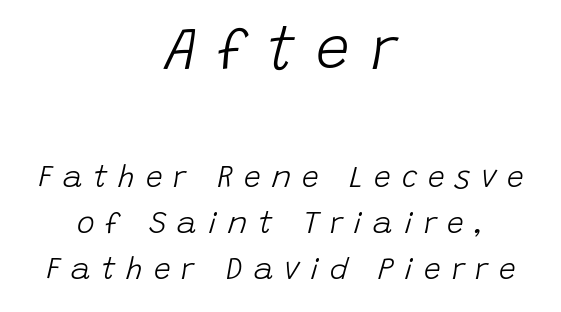
{"italic": "yes", "lean": "right", "slant_degrees": 15, "bold": "no", "weight": "light", "width": "normal", "stroke_contrast": "low", "x_height": "large", "monospaced": "no", "underline": "no", "align": "center", "line_spacing": "normal", "line_spacing_ratio": 1.53, "letter_spacing": "wide", "letter_spacing_em": 0.36, "larger_block": "first", "size_ratio": 2.0, "glyph_px": 60}
